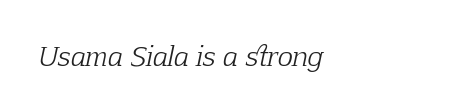
{"italic": "yes", "lean": "right", "slant_degrees": 12, "bold": "no", "underline": "no", "align": "left", "letter_spacing": "normal", "letter_spacing_em": 0.0, "glyph_px": 26}
